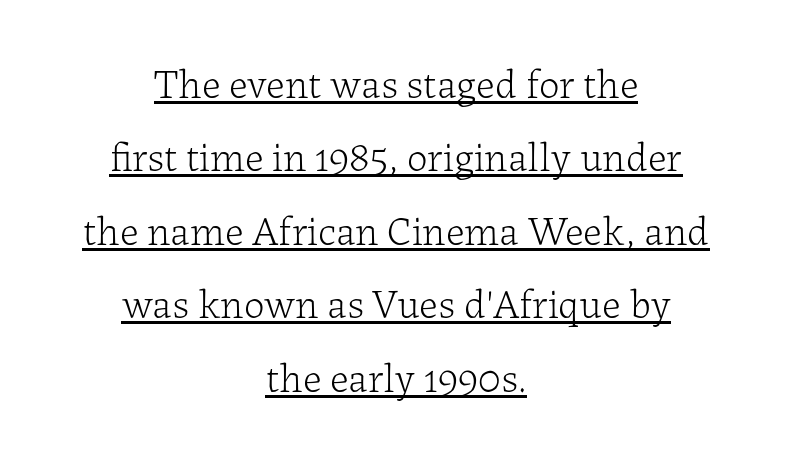
In CSS terms this would be text-align: center. The glyphs in this specimen are seriffed. The typesetter has applied underlining to the passage shown. Weight: in the light-to-regular range. The letters stand upright; this is a roman face. The rendering uses natural spacing where letterforms have individual widths.
